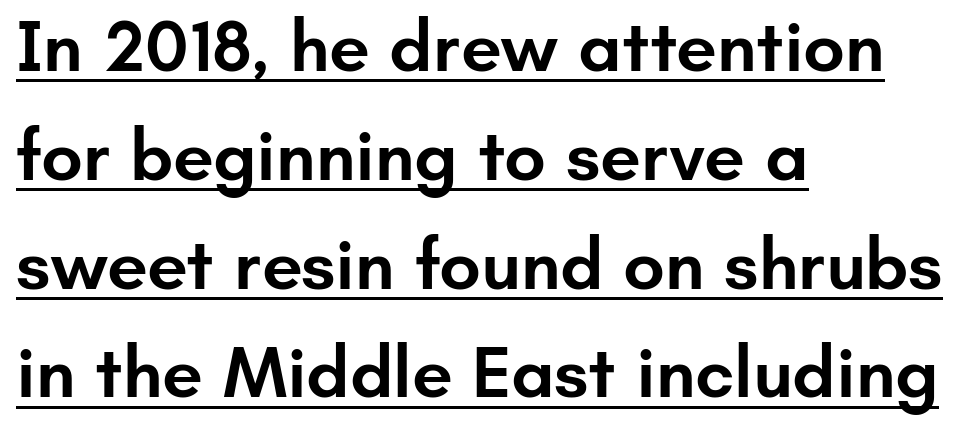
Q: Is the text bold? A: Semi-bold.
Q: Is the text italic (slanted)? A: No, it is upright.
Q: Is the typeface a serif or a sans-serif typeface? A: Sans-serif.
Q: Is the text underlined? A: Yes.
Q: How is the paragraph aligned? A: Left-aligned.
Q: Is the spacing between letters normal or unusually wide? A: Normal.
Q: Is the spacing between lines tight, normal or loose? A: Normal.
Q: Width (condensed, normal, or wide)? A: Normal.
Q: Stroke contrast? A: Low.
Q: x-height? A: Small.
Q: Monospaced? A: No.
